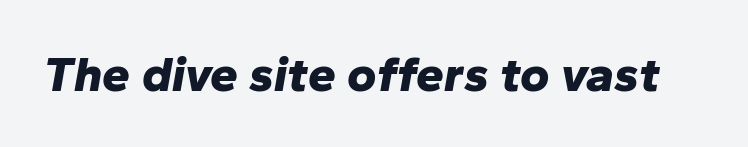
Q: Is the text bold? A: Yes.
Q: Is the text italic (slanted)? A: Yes, it leans right by about 10 degrees.
Q: Is the text underlined? A: No.
Q: Is the spacing between letters normal or unusually wide? A: Normal.
Q: Width (condensed, normal, or wide)? A: Normal.
Q: Stroke contrast? A: Low.
Q: x-height? A: Medium.
Q: Monospaced? A: No.
